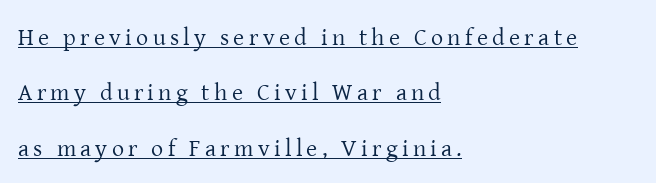
{"italic": "no", "bold": "no", "underline": "yes", "align": "left", "line_spacing": "loose", "line_spacing_ratio": 2.31, "glyph_px": 24}
